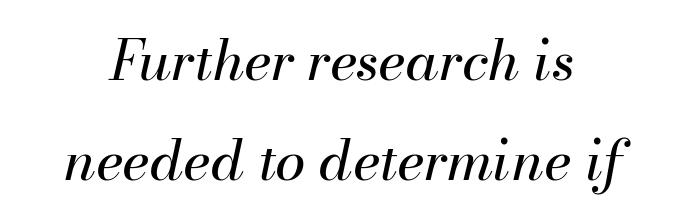
The image shows 55 px regular-weight type, italic (leaning right); set line spacing 1.81x, normal letter spacing, not underlined; medium stroke contrast and a small x-height.
